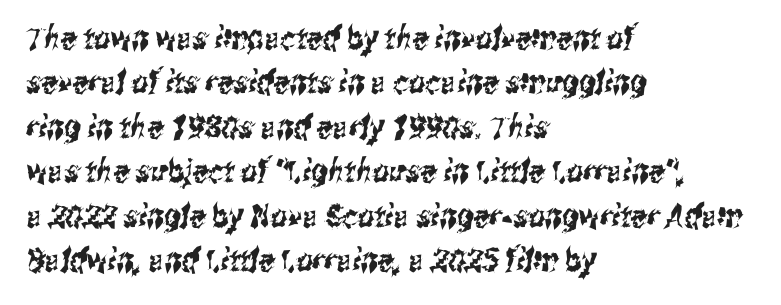
The image shows 32 px condensed sans-serif type; set left-aligned, normal line spacing (1.39x), normal letter spacing, not underlined; medium stroke contrast and a medium x-height.
